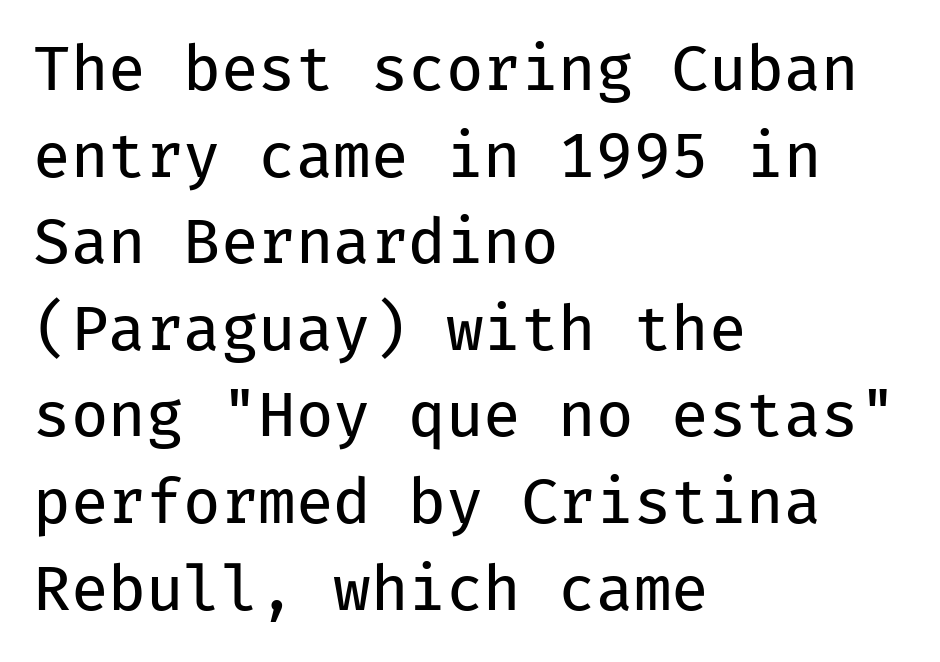
The image shows 61 px regular-weight sans-serif type, upright, monospaced; set left-aligned, normal line spacing (1.42x), normal letter spacing, not underlined; low stroke contrast and a medium x-height.
